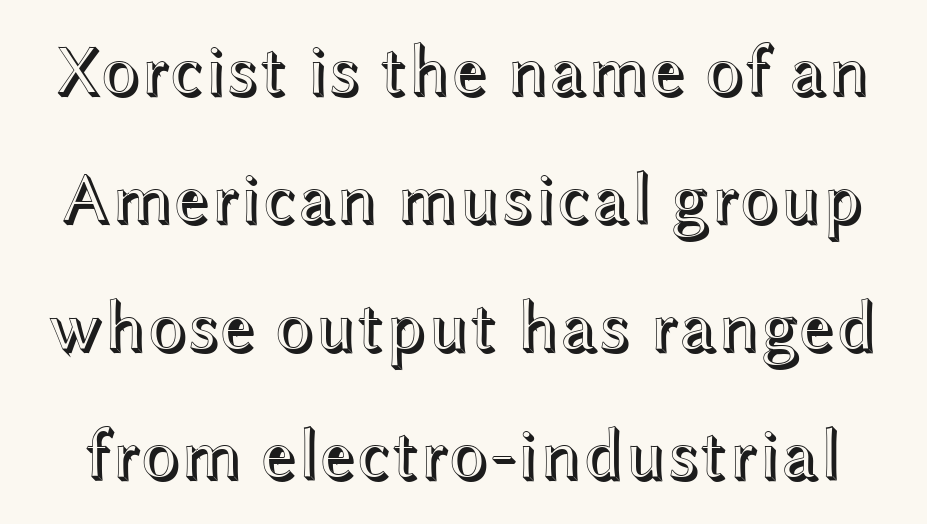
{"italic": "no", "width": "wide", "x_height": "medium", "monospaced": "no", "underline": "no", "line_spacing_ratio": 1.78, "letter_spacing": "normal", "letter_spacing_em": 0.0, "glyph_px": 72}
